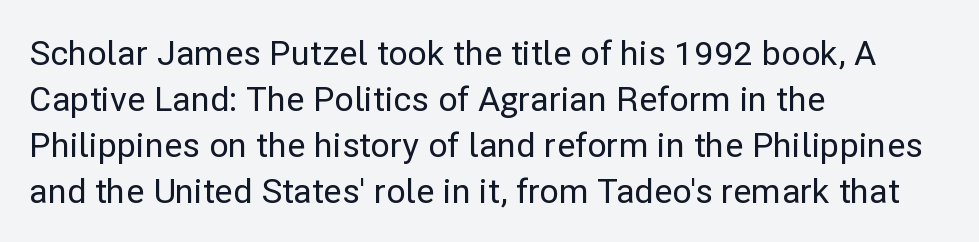
{"serif": "no", "italic": "no", "width": "normal", "stroke_contrast": "low", "x_height": "medium", "monospaced": "no", "underline": "no", "align": "left", "line_spacing": "normal", "line_spacing_ratio": 1.35, "letter_spacing": "normal", "letter_spacing_em": 0.0, "glyph_px": 34}
